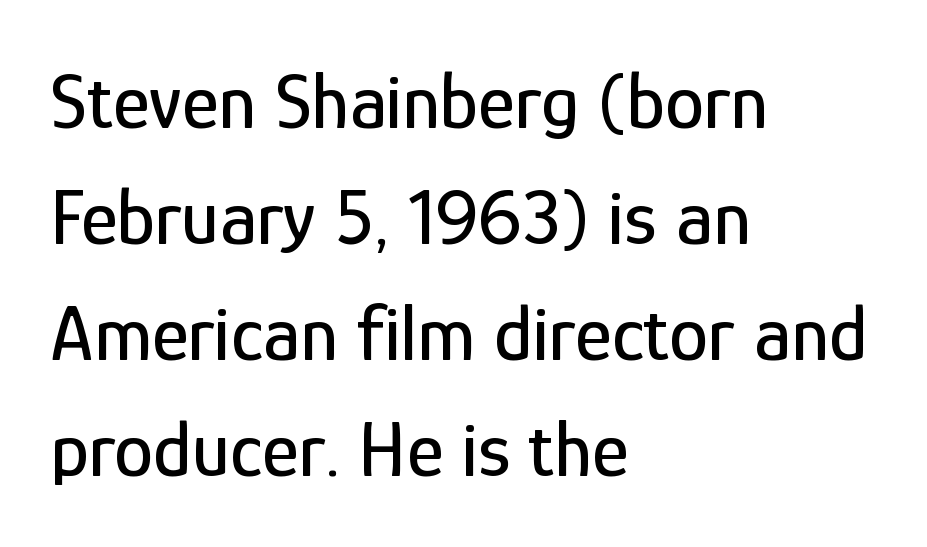
Q: Is the text italic (slanted)? A: No, it is upright.
Q: Is the typeface a serif or a sans-serif typeface? A: Sans-serif.
Q: Is the text underlined? A: No.
Q: How is the paragraph aligned? A: Left-aligned.
Q: Is the spacing between letters normal or unusually wide? A: Normal.
Q: Is the spacing between lines tight, normal or loose? A: Normal.
Q: Width (condensed, normal, or wide)? A: Condensed.
Q: Stroke contrast? A: Low.
Q: x-height? A: Medium.
Q: Monospaced? A: No.
